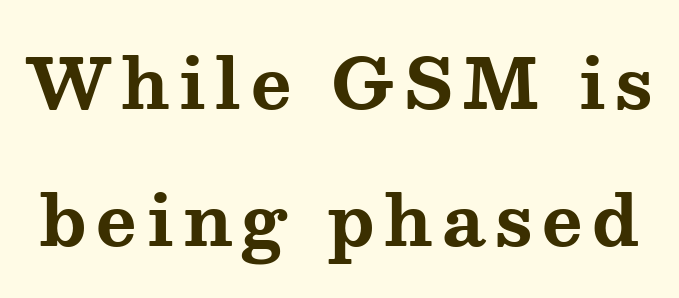
The image shows 69 px bold, wide serif type, upright; set loose line spacing (1.98x), not underlined; medium stroke contrast and a medium x-height.
